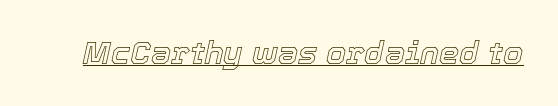
Q: Is the text italic (slanted)? A: Yes, it leans right by about 12 degrees.
Q: Is the text underlined? A: Yes.
Q: Is the spacing between letters normal or unusually wide? A: Normal.
Q: Width (condensed, normal, or wide)? A: Normal.
Q: x-height? A: Medium.
Q: Monospaced? A: No.
